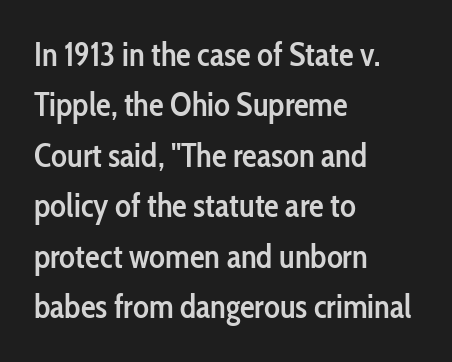
The image shows 33 px semibold, condensed sans-serif type, upright; set left-aligned, normal line spacing (1.53x), normal letter spacing, not underlined; low stroke contrast and a medium x-height.
